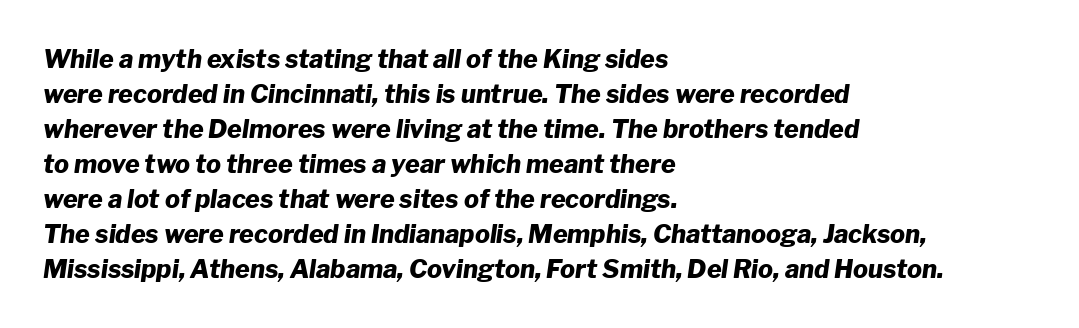
The rendering uses a bold face; every stroke is thick and dark. There's an unmistakable incline to the writing here. Casual observation: everything's shoved over to the left. Normally led — the rows are evenly, conventionally spaced. Nothing unusual about the tracking: characters are spaced as the font intends.
